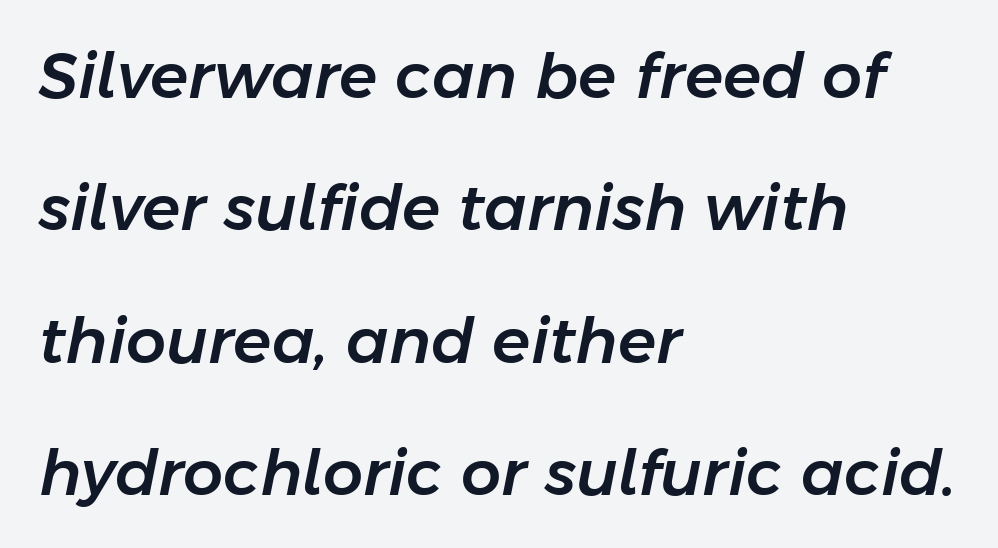
{"italic": "yes", "lean": "right", "slant_degrees": 11, "width": "normal", "stroke_contrast": "low", "x_height": "medium", "monospaced": "no", "underline": "no", "align": "left", "line_spacing": "loose", "line_spacing_ratio": 2.1, "letter_spacing": "normal", "letter_spacing_em": 0.0, "glyph_px": 63}
